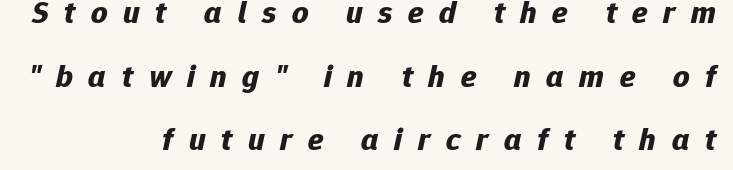
The image shows 32 px bold type, italic (leaning right); set right-aligned, loose line spacing (1.99x), unusually wide letter spacing (+0.49 em), not underlined; low stroke contrast and a medium x-height.
